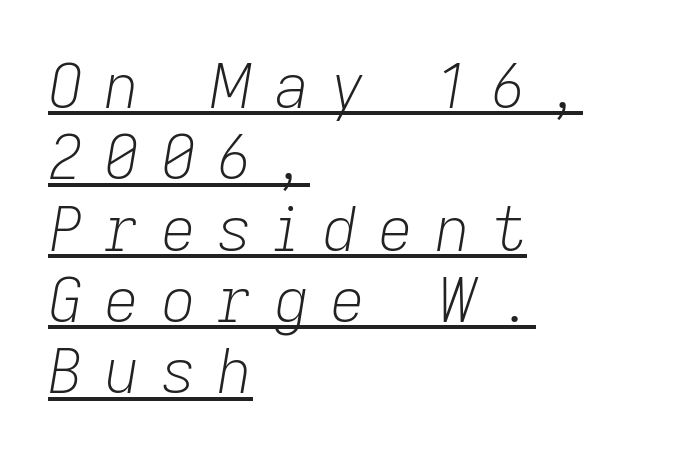
Each line starts at the same left margin while the right side varies. The passage shown has open, widely tracked lettering throughout. Looks like regular typesetting: each glyph gets only the width it needs. The specimen includes a rule beneath the text block's lines.
